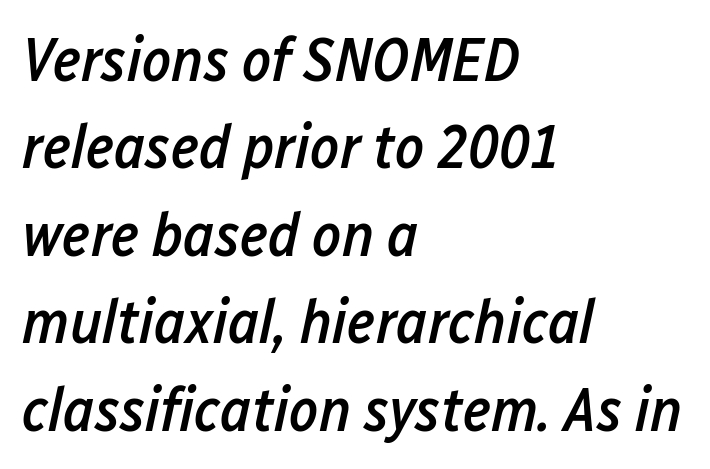
The image shows 62 px semibold, condensed type, italic (leaning right); set left-aligned, normal line spacing (1.41x), normal letter spacing, not underlined; low stroke contrast and a medium x-height.
